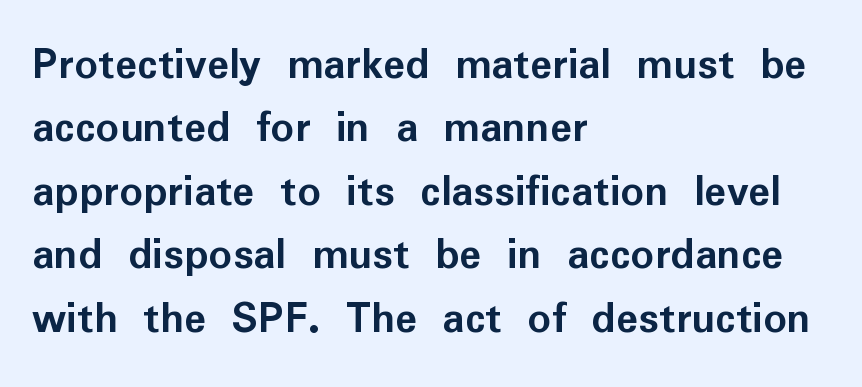
The type family on display is of the sans-serif kind. Between one letter and the next there's only the usual sliver of space. Bold? Absolutely — the strokes are thick and heavy. Italic: no, the glyphs are upright roman. Varying glyph widths throughout — classic text-font behaviour. Leading matches the norm, producing a regular column.
